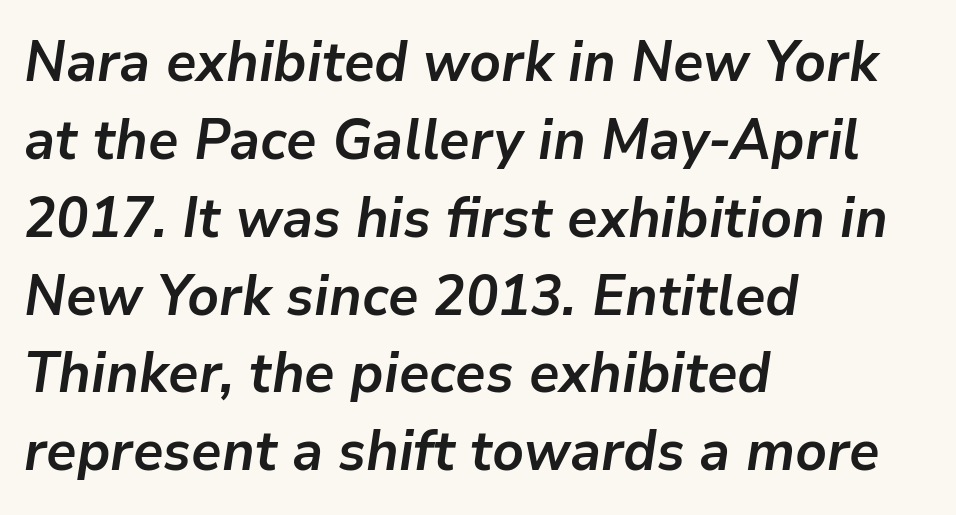
The image shows 56 px semibold type, italic (leaning right); set left-aligned, normal line spacing (1.39x), normal letter spacing, not underlined; low stroke contrast and a medium x-height.
